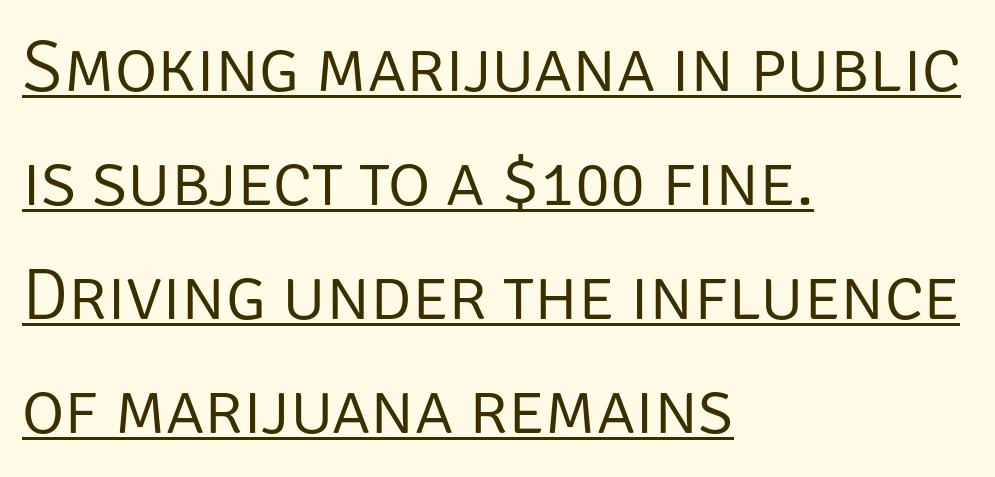
Each new line begins a customary step beneath the previous one. Is the block centered? No — it sits flush against the left margin. This is roman type, the default non-slanted kind. The face used here is proportionally spaced, like ordinary book or web type.
